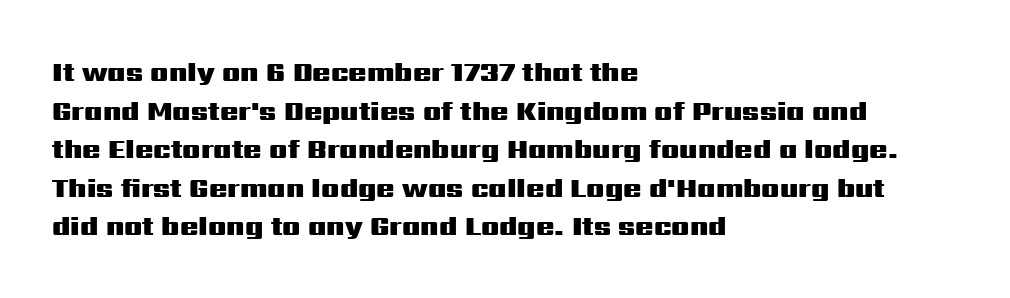
Q: Is the text bold? A: Yes.
Q: Is the text italic (slanted)? A: No, it is upright.
Q: Is the text underlined? A: No.
Q: How is the paragraph aligned? A: Left-aligned.
Q: Is the spacing between letters normal or unusually wide? A: Normal.
Q: Is the spacing between lines tight, normal or loose? A: Normal.
